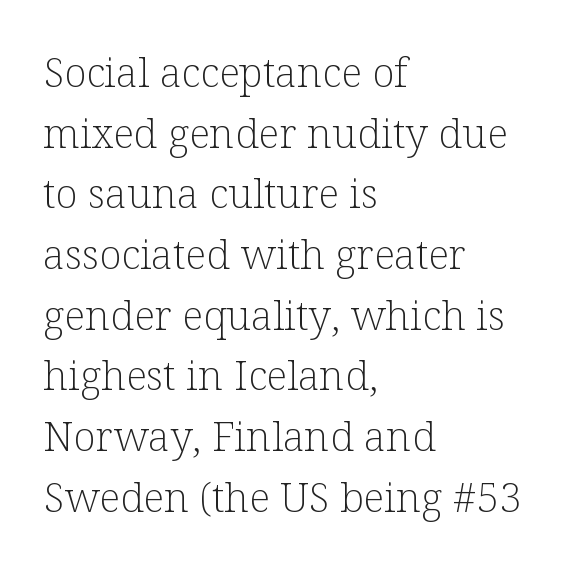
Q: Is the text bold? A: No.
Q: Is the text italic (slanted)? A: No, it is upright.
Q: Is the typeface a serif or a sans-serif typeface? A: Serif.
Q: Is the text underlined? A: No.
Q: How is the paragraph aligned? A: Left-aligned.
Q: Is the spacing between letters normal or unusually wide? A: Normal.
Q: Is the spacing between lines tight, normal or loose? A: Normal.
Q: Width (condensed, normal, or wide)? A: Normal.
Q: Stroke contrast? A: Low.
Q: x-height? A: Medium.
Q: Monospaced? A: No.
